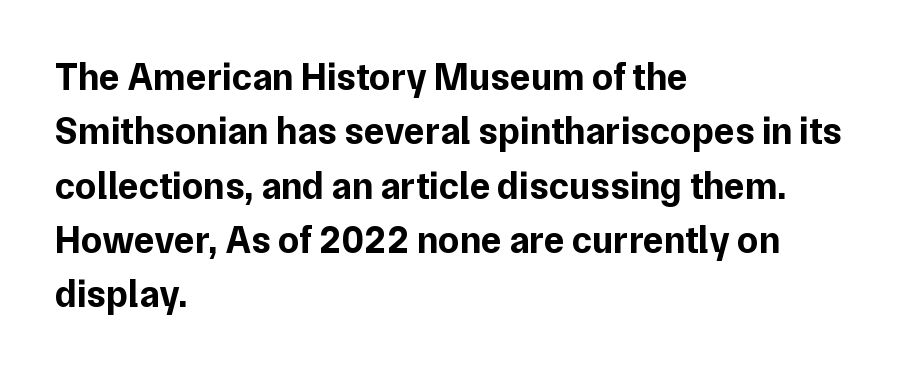
Note the varied advance widths — an 'i' is clearly narrower than an 'm'. The passage is arranged the way most books set body copy — flush left. You can tell from the bare stems that sans-serif type was used. Characters remain perfectly vertical along every line.
